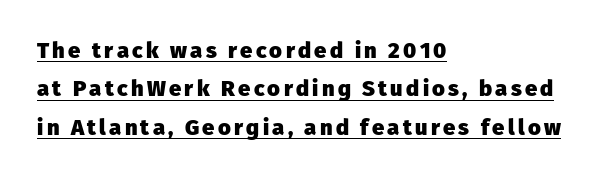
Q: Is the text bold? A: Yes.
Q: Is the text italic (slanted)? A: No, it is upright.
Q: Is the text underlined? A: Yes.
Q: How is the paragraph aligned? A: Left-aligned.
